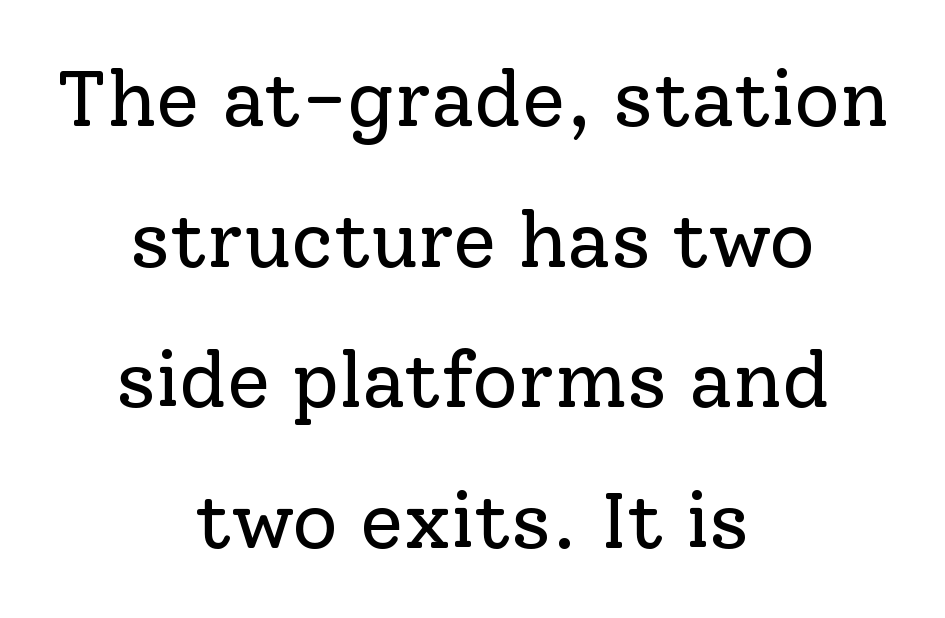
{"serif": "yes", "italic": "no", "bold": "no", "weight": "regular", "width": "normal", "stroke_contrast": "low", "x_height": "medium", "monospaced": "no", "underline": "no", "align": "center", "line_spacing_ratio": 1.78, "letter_spacing": "normal", "letter_spacing_em": 0.0, "glyph_px": 79}
